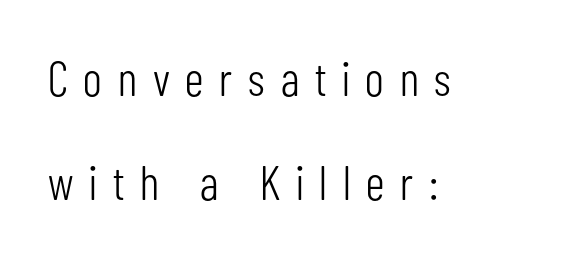
A quiet, ordinary-to-light weight characterises the typeface. This rendering uses left alignment, leaving the right contour irregular. Characters follow at a spacing far wider than the type designer built in. When letters stand straight like this, we call the style roman or upright. Underline: absent.
